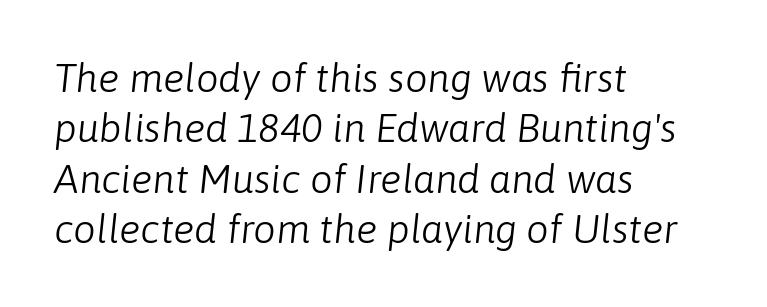
{"italic": "yes", "lean": "right", "slant_degrees": 6, "bold": "no", "weight": "light", "width": "normal", "stroke_contrast": "low", "x_height": "medium", "monospaced": "no", "underline": "no", "align": "left", "line_spacing": "normal", "line_spacing_ratio": 1.26, "letter_spacing": "normal", "letter_spacing_em": 0.0, "glyph_px": 40}
